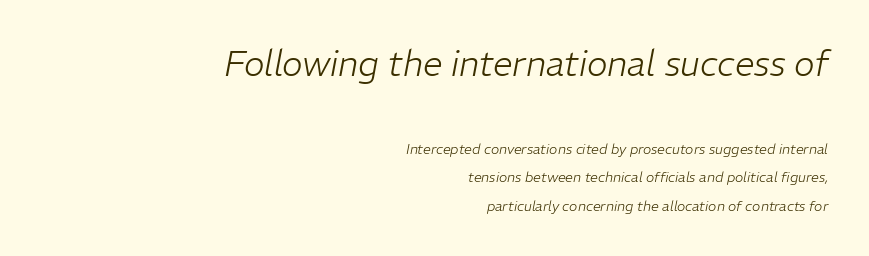
Q: Is the text bold? A: No.
Q: Is the text italic (slanted)? A: Yes, it leans right by about 11 degrees.
Q: Is the text underlined? A: No.
Q: How is the paragraph aligned? A: Right-aligned.
Q: Is the spacing between letters normal or unusually wide? A: Normal.
Q: Is the spacing between lines tight, normal or loose? A: Loose.
Q: Which block of text is set in a larger size, the first (top) or the second (bottom)? A: The first (top) one.
Q: Width (condensed, normal, or wide)? A: Normal.
Q: Stroke contrast? A: Low.
Q: x-height? A: Medium.
Q: Monospaced? A: No.
